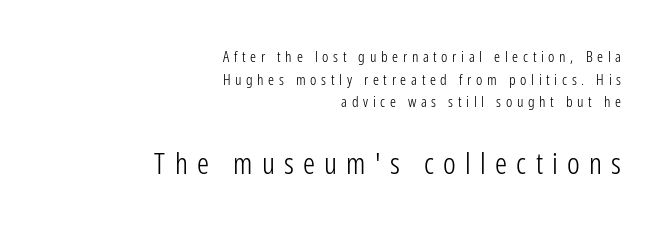
The lower block of text is set noticeably larger than the block above it. Each letter keeps its own natural width here, so spacing adapts to shape. The gap between lines stays unmarked. The specimen reads as upright at a glance. Weight: in the light-to-regular range.
